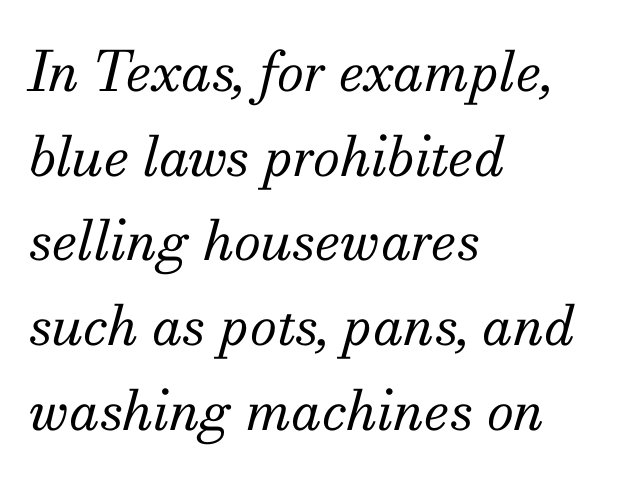
The gaps between neighbouring characters are ordinary and unremarkable. Old-style or modern, the face here clearly has serifs. Descender tails drop into unmarked territory. Heft: none added — not bold. Regular leading.
